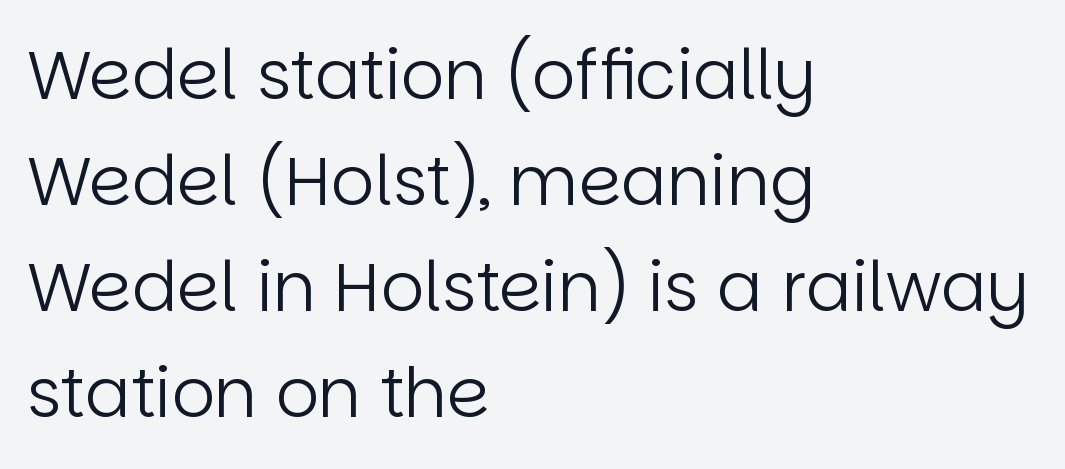
These lines are composed in type without serifs. Think of a printed novel: that variable character pitch is what you see here. Compared with typical paragraphs, the rows here are spaced about the same. The typeface has the unassuming heft of standard copy or less.
